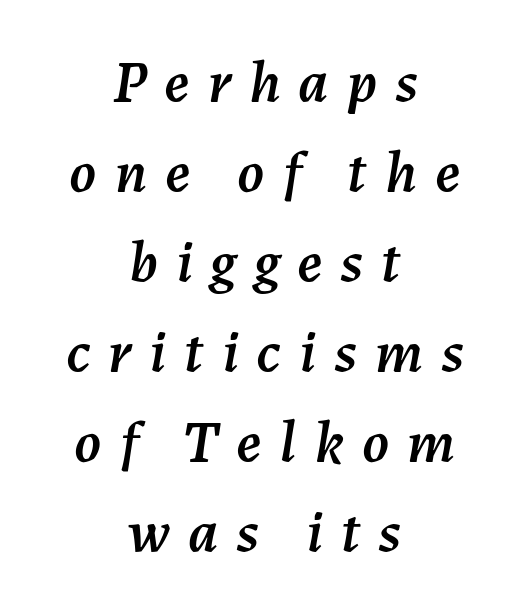
Q: Is the text italic (slanted)? A: Yes, it leans right by about 7 degrees.
Q: Is the text underlined? A: No.
Q: How is the paragraph aligned? A: Centered.
Q: Is the spacing between letters normal or unusually wide? A: Unusually wide.
Q: Is the spacing between lines tight, normal or loose? A: Normal.
Q: Width (condensed, normal, or wide)? A: Normal.
Q: Stroke contrast? A: Medium.
Q: x-height? A: Medium.
Q: Monospaced? A: No.
